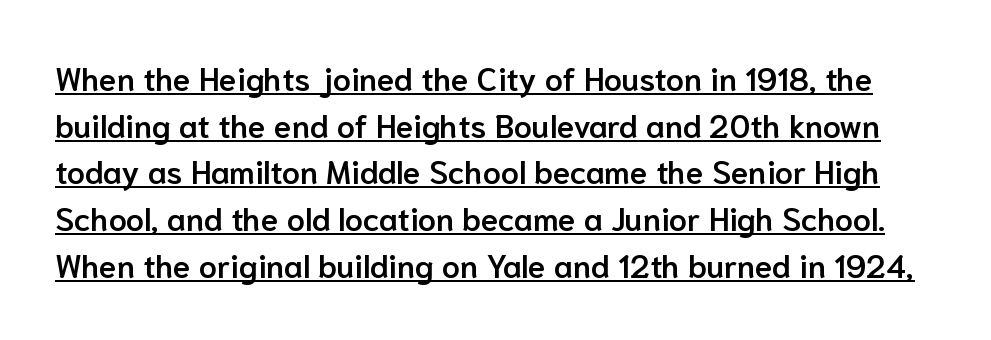
{"serif": "no", "italic": "no", "bold": "semi", "weight": "semibold", "width": "normal", "stroke_contrast": "low", "x_height": "medium", "monospaced": "no", "underline": "yes", "line_spacing": "normal", "line_spacing_ratio": 1.46, "letter_spacing": "normal", "letter_spacing_em": 0.0, "glyph_px": 32}
